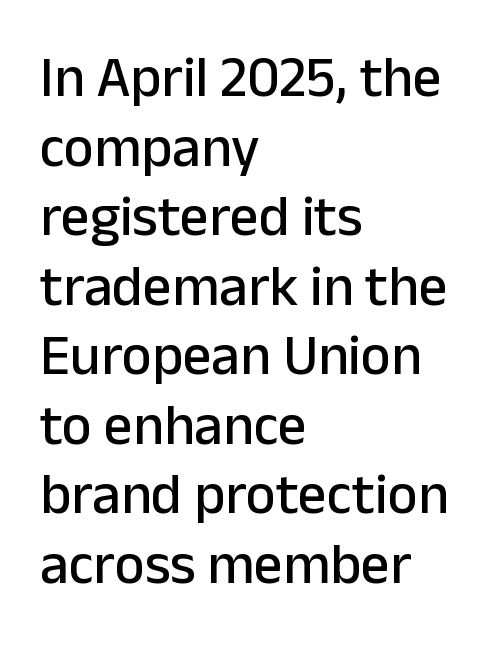
Style check: upright. You could not count columns in this text — the font is proportionally spaced. Casual observation: everything's shoved over to the left. What stands out about the letter spacing? Nothing — it is the standard amount.
